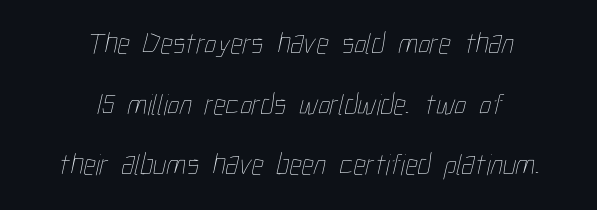
{"bold": "no", "weight": "thin", "width": "condensed", "stroke_contrast": "low", "x_height": "medium", "monospaced": "no", "underline": "no", "align": "center", "line_spacing": "loose", "line_spacing_ratio": 2.02, "letter_spacing": "normal", "letter_spacing_em": 0.0, "glyph_px": 30}
